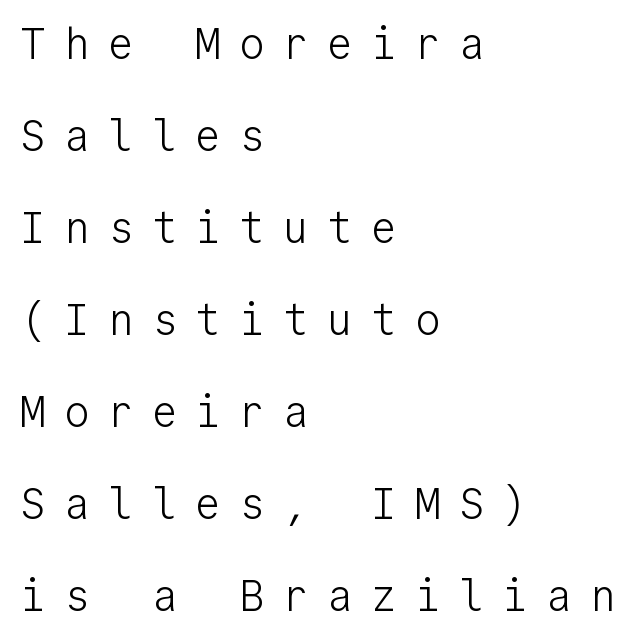
The image shows 43 px light sans-serif type, upright, monospaced; set left-aligned, loose line spacing (2.14x), unusually wide letter spacing (+0.42 em), not underlined; low stroke contrast and a medium x-height.
